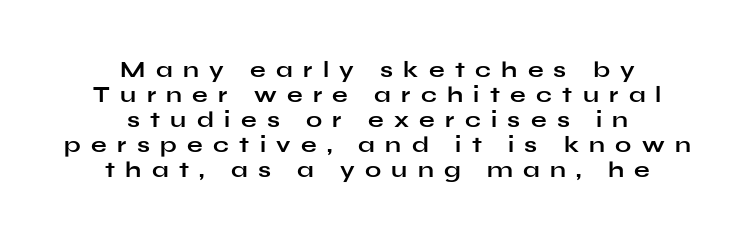
Q: Is the text bold? A: Yes.
Q: Is the text italic (slanted)? A: No, it is upright.
Q: Is the text underlined? A: No.
Q: How is the paragraph aligned? A: Centered.
Q: Is the spacing between letters normal or unusually wide? A: Unusually wide.
Q: Is the spacing between lines tight, normal or loose? A: Tight.
